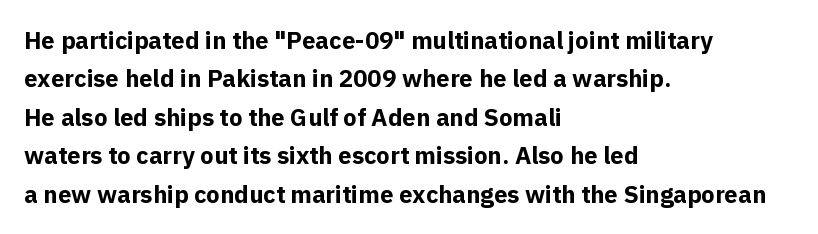
The image shows 24 px bold type, upright; set left-aligned, normal line spacing (1.6x), normal letter spacing, not underlined.
